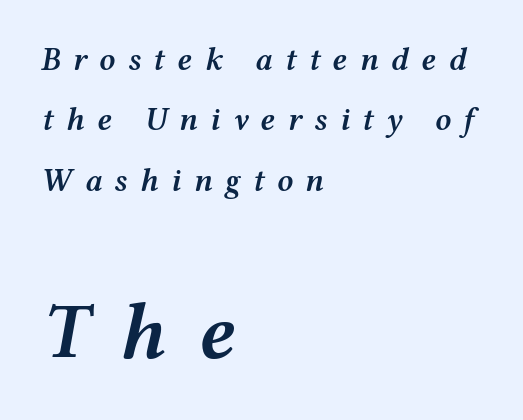
The image shows 80 px semibold, wide type, italic (leaning right); set left-aligned, line spacing 1.89x, unusually wide letter spacing (+0.38 em), not underlined; the second (bottom) block is 2.5x larger; medium stroke contrast and a medium x-height.
